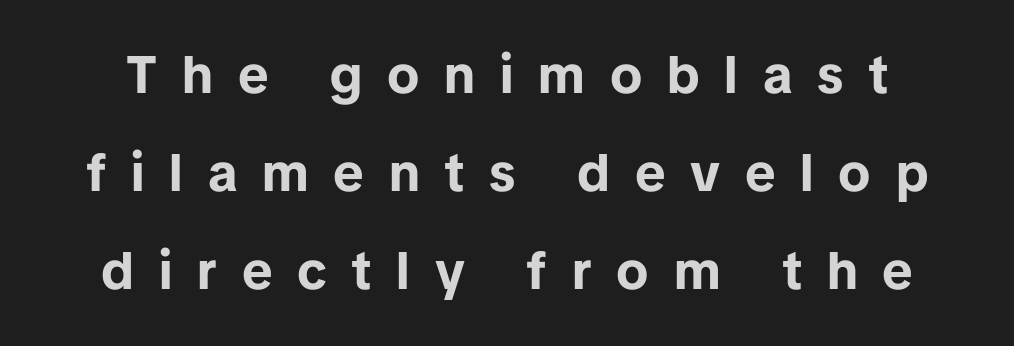
The image shows 53 px bold sans-serif type, upright; set line spacing 1.85x, unusually wide letter spacing (+0.47 em), not underlined; low stroke contrast and a medium x-height.
